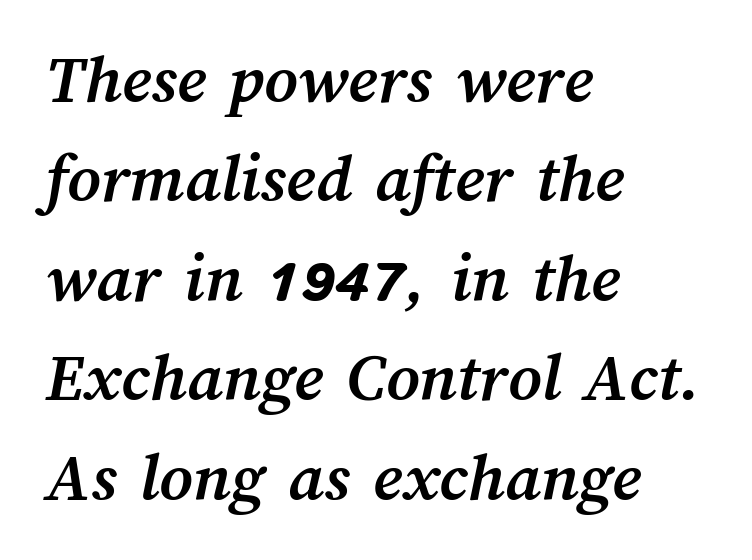
{"bold": "yes", "weight": "semibold", "width": "normal", "stroke_contrast": "medium", "x_height": "medium", "monospaced": "no", "underline": "no", "align": "left", "line_spacing": "normal", "line_spacing_ratio": 1.4, "letter_spacing": "normal", "letter_spacing_em": 0.0, "glyph_px": 71}
